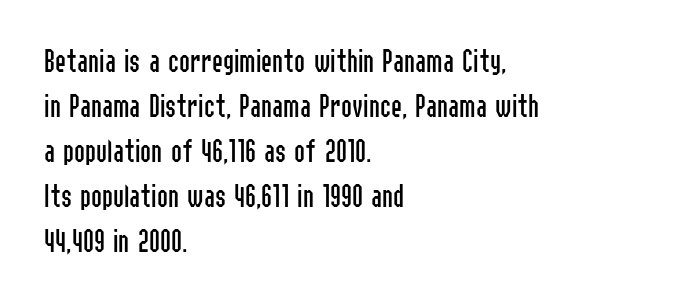
{"serif": "no", "italic": "no", "bold": "no", "weight": "regular", "width": "condensed", "stroke_contrast": "low", "x_height": "medium", "monospaced": "no", "underline": "no", "align": "left", "line_spacing": "normal", "line_spacing_ratio": 1.36, "letter_spacing": "normal", "letter_spacing_em": 0.0, "glyph_px": 33}
